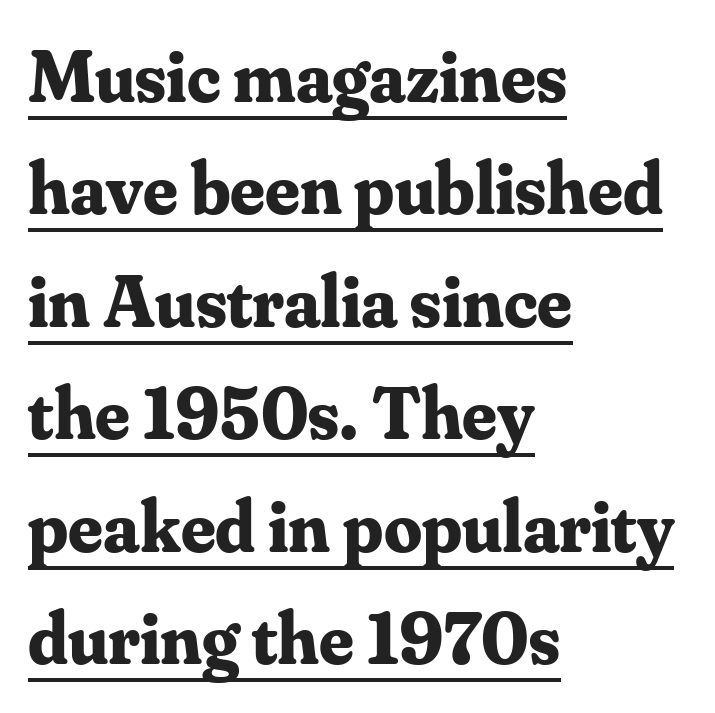
{"serif": "yes", "italic": "no", "bold": "yes", "weight": "bold", "width": "normal", "stroke_contrast": "medium", "x_height": "small", "monospaced": "no", "underline": "yes", "align": "left", "line_spacing": "normal", "line_spacing_ratio": 1.5, "letter_spacing": "normal", "letter_spacing_em": 0.0, "glyph_px": 75}
